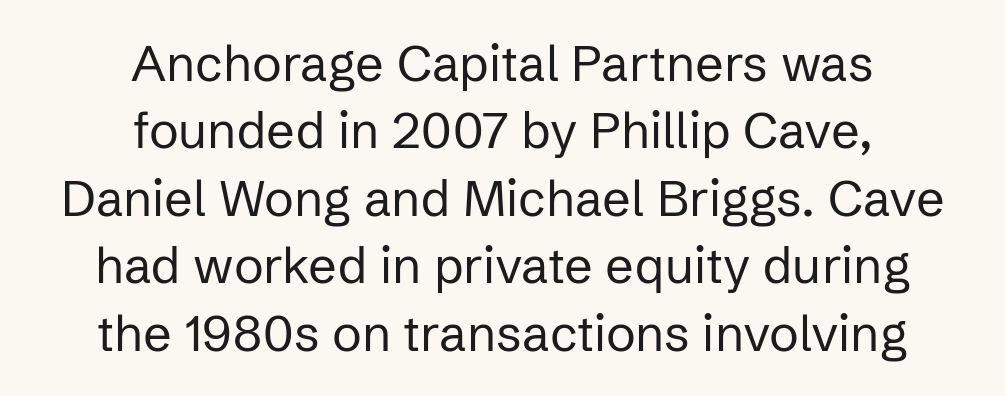
The image shows 50 px regular-weight sans-serif type, upright; set centered, normal line spacing (1.35x), normal letter spacing, not underlined; low stroke contrast and a medium x-height.
